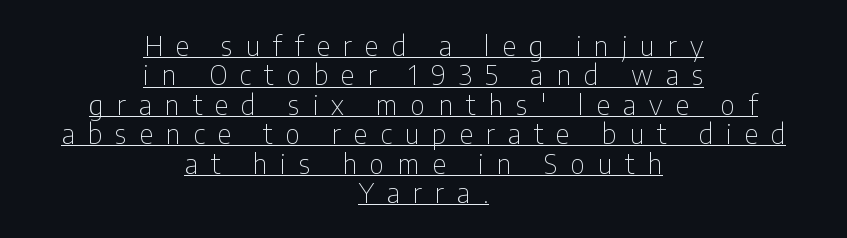
The typesetter chose a symmetrical, centered arrangement here. Italic: no, the glyphs are upright roman. The passage shown has open, widely tracked lettering throughout. No letter is thick-stroked: the sample isn't bold.
